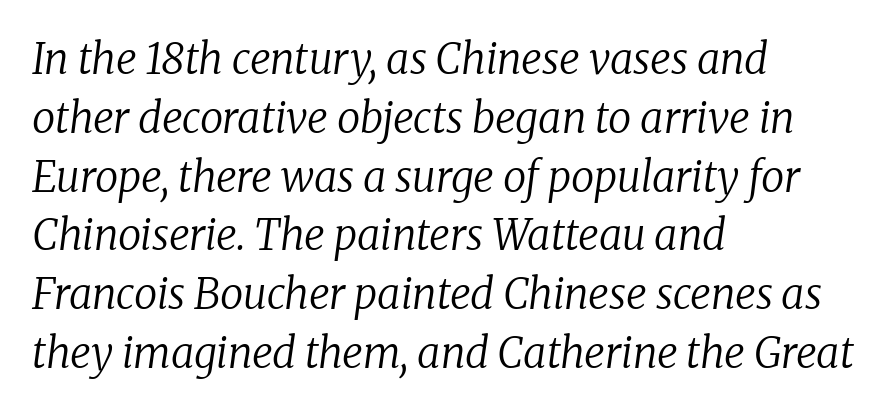
The image shows 42 px regular-weight serif type, italic (leaning right); set left-aligned, normal line spacing (1.4x), normal letter spacing, not underlined; low stroke contrast and a medium x-height.
